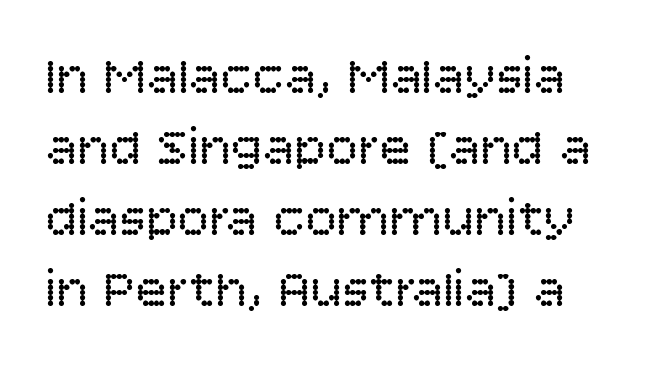
Q: Is the text bold? A: No.
Q: Is the text italic (slanted)? A: No, it is upright.
Q: Is the typeface a serif or a sans-serif typeface? A: Sans-serif.
Q: Is the text underlined? A: No.
Q: Is the spacing between letters normal or unusually wide? A: Normal.
Q: Is the spacing between lines tight, normal or loose? A: Normal.
Q: Width (condensed, normal, or wide)? A: Normal.
Q: Stroke contrast? A: Low.
Q: x-height? A: Large.
Q: Monospaced? A: No.
